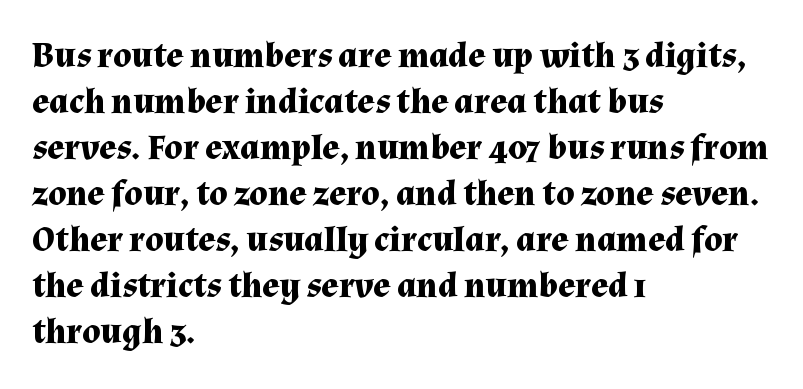
Q: Is the text bold? A: Yes.
Q: Is the text italic (slanted)? A: No, it is upright.
Q: Is the typeface a serif or a sans-serif typeface? A: Serif.
Q: Is the text underlined? A: No.
Q: How is the paragraph aligned? A: Left-aligned.
Q: Is the spacing between letters normal or unusually wide? A: Normal.
Q: Is the spacing between lines tight, normal or loose? A: Normal.
Q: Width (condensed, normal, or wide)? A: Normal.
Q: Stroke contrast? A: Medium.
Q: x-height? A: Medium.
Q: Monospaced? A: No.
